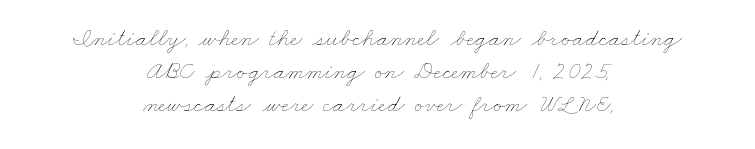
Which margin do the lines hug? Neither — every line sits in the middle. No word sits above an underline. The vertical gap from one line to the next is medium. Nobody touched the tracking dial on this one.
